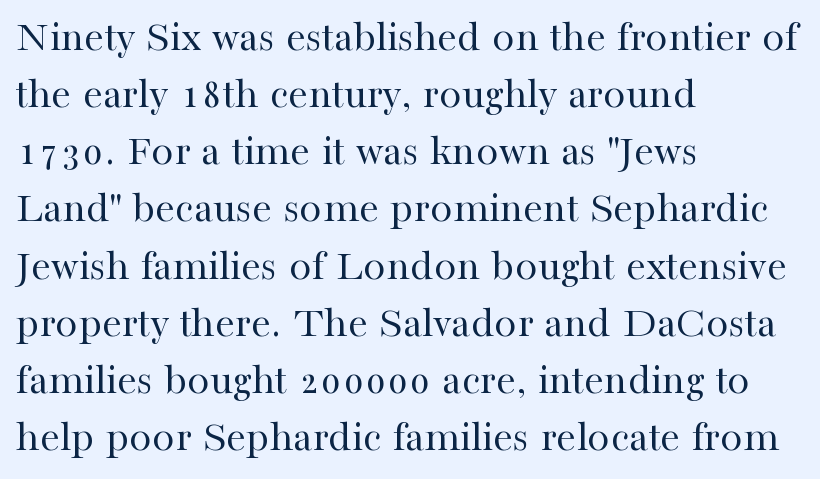
{"serif": "yes", "italic": "no", "bold": "no", "weight": "regular", "width": "normal", "stroke_contrast": "high", "x_height": "medium", "monospaced": "no", "underline": "no", "align": "left", "line_spacing": "normal", "line_spacing_ratio": 1.27, "letter_spacing": "normal", "letter_spacing_em": 0.0, "glyph_px": 45}
